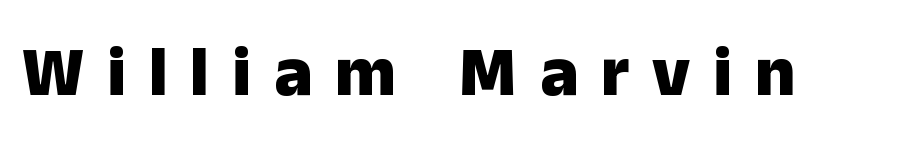
The letters advance in unequal steps, a hallmark of proportional type. Every letter is thick-stroked: bold, no question. No word sits above an underline. This sample uses expanded letter spacing, leaving extra air between glyphs. The glyphs in this specimen are sans serif. Rendered with straight, roman letterforms.
